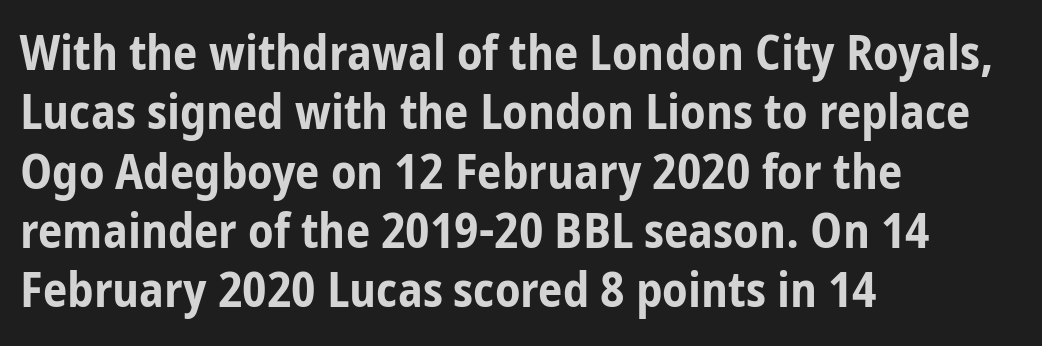
No word sits above an underline. Nothing unusual about the tracking: characters are spaced as the font intends. You can tell from the bare stems that sans-serif type was used. Character widths vary here, with narrow letters taking less room than wide ones. These lines stack with their left ends in a neat column. It's the straight-up-and-down kind of type.
